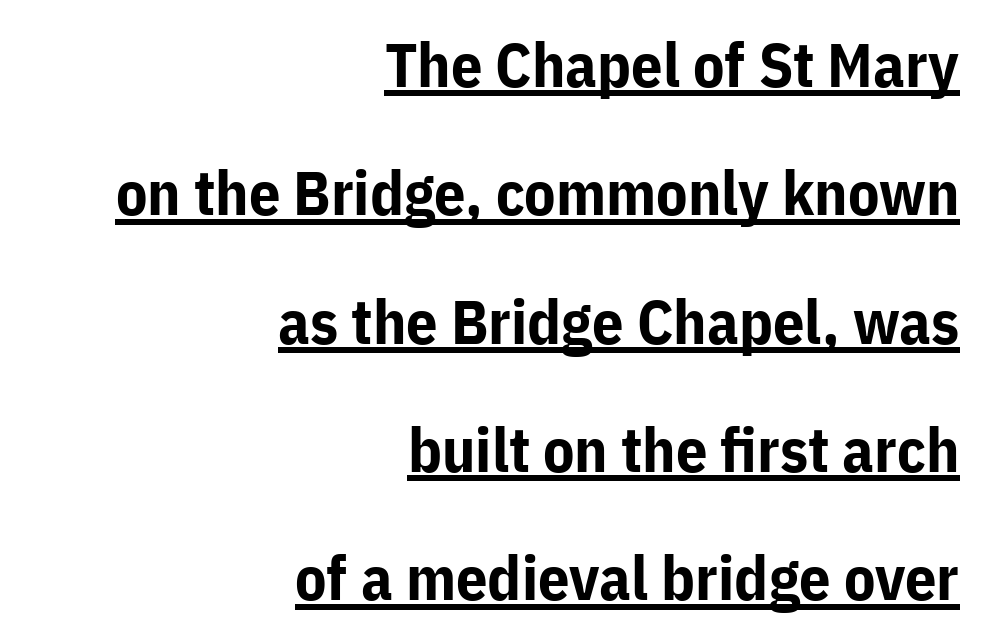
Character widths vary here, with narrow letters taking less room than wide ones. Line endings align vertically; line beginnings do not. The type sits square on the baseline with zero lean. The horizontal fit of the characters is conventional and even. The string is rendered with underlining switched on. Honestly, the rows look like they've been pulled way apart.
